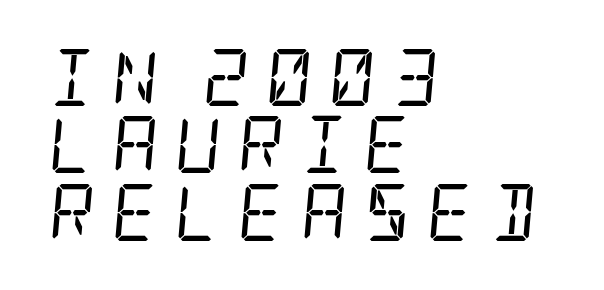
The image shows 57 px regular-weight, condensed serif type, italic (leaning right); set left-aligned, line spacing 1.18x, unusually wide letter spacing (+0.29 em), not underlined; low stroke contrast and a large x-height.
